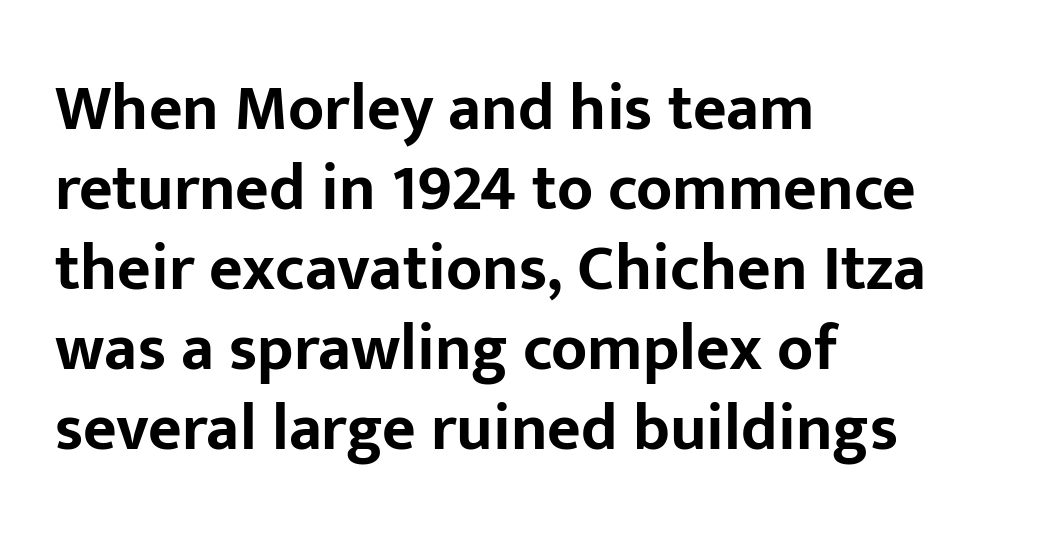
The image shows 65 px bold sans-serif type, upright; set left-aligned, line spacing 1.23x, normal letter spacing, not underlined; low stroke contrast and a medium x-height.
